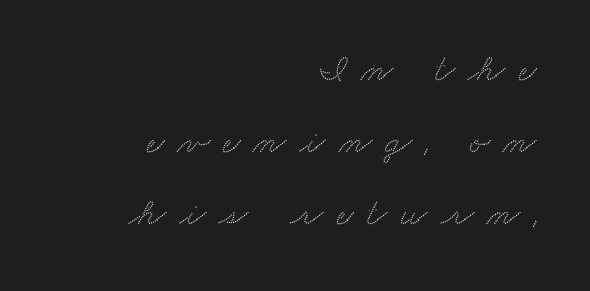
Caption: expanded tracking, letters set apart. Underline: absent. The passage shown is typed in a proportional face where columns would drift. The designer went with a serif here, giving each stem small feet. The passage is arranged like a letterhead date or caption credit — flush right.
